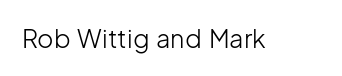
Q: Is the text bold? A: No.
Q: Is the text italic (slanted)? A: No, it is upright.
Q: Is the text underlined? A: No.
Q: Is the spacing between letters normal or unusually wide? A: Normal.
